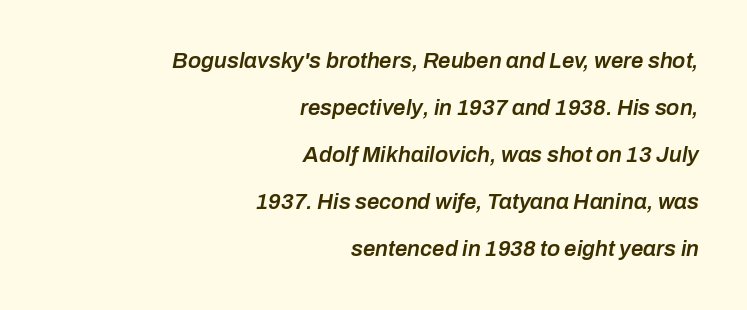
{"italic": "yes", "lean": "right", "slant_degrees": 10, "bold": "semi", "underline": "no", "align": "right", "line_spacing": "loose", "line_spacing_ratio": 2.14, "letter_spacing": "normal", "letter_spacing_em": 0.0, "glyph_px": 22}
